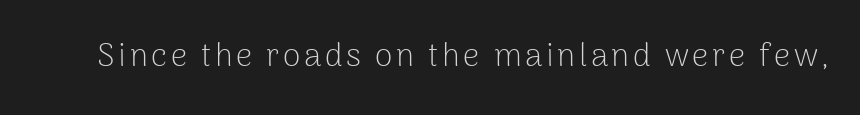
The image shows 32 px light sans-serif type, upright; set not underlined; low stroke contrast and a medium x-height.
